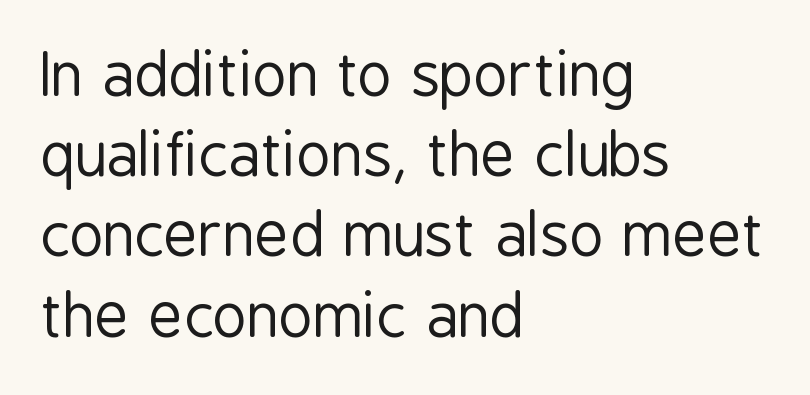
The image shows 59 px regular-weight, condensed sans-serif type, upright; set left-aligned, normal line spacing (1.36x), normal letter spacing, not underlined; low stroke contrast and a medium x-height.
